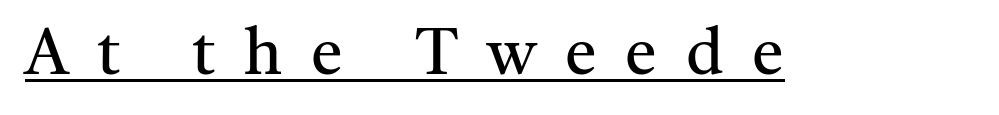
{"serif": "yes", "italic": "no", "bold": "no", "weight": "regular", "width": "normal", "stroke_contrast": "medium", "x_height": "medium", "monospaced": "no", "underline": "yes", "letter_spacing": "wide", "letter_spacing_em": 0.45, "glyph_px": 64}
